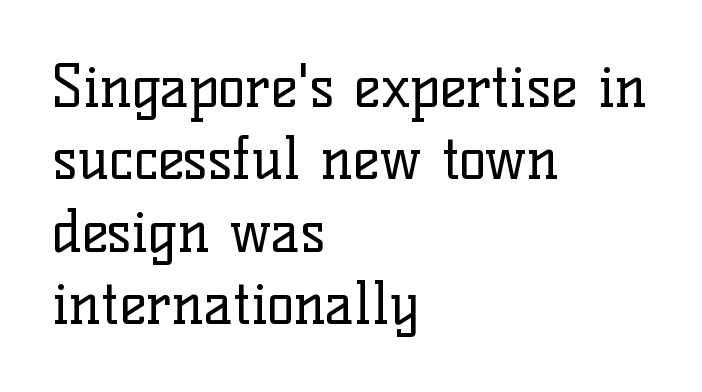
Q: Is the text bold? A: No.
Q: Is the text italic (slanted)? A: No, it is upright.
Q: Is the typeface a serif or a sans-serif typeface? A: Serif.
Q: Is the text underlined? A: No.
Q: How is the paragraph aligned? A: Left-aligned.
Q: Is the spacing between letters normal or unusually wide? A: Normal.
Q: Is the spacing between lines tight, normal or loose? A: Normal.
Q: Width (condensed, normal, or wide)? A: Normal.
Q: Stroke contrast? A: Low.
Q: x-height? A: Medium.
Q: Monospaced? A: No.
